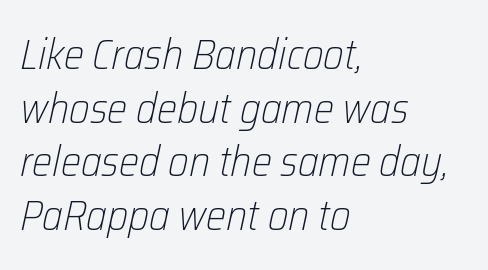
Q: Is the text bold? A: No.
Q: Is the text italic (slanted)? A: Yes, it leans right by about 12 degrees.
Q: Is the text underlined? A: No.
Q: How is the paragraph aligned? A: Left-aligned.
Q: Is the spacing between letters normal or unusually wide? A: Normal.
Q: Is the spacing between lines tight, normal or loose? A: Normal.
Q: Width (condensed, normal, or wide)? A: Condensed.
Q: Stroke contrast? A: Low.
Q: x-height? A: Medium.
Q: Monospaced? A: No.
